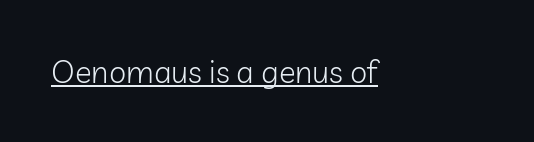
The image shows 31 px light sans-serif type, upright; set normal letter spacing, underlined; low stroke contrast and a medium x-height.
